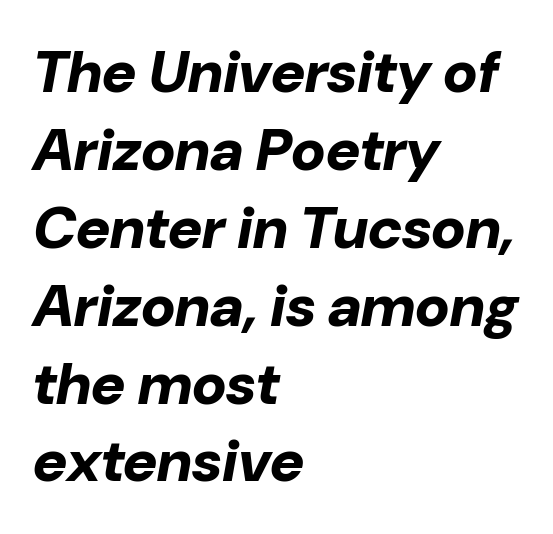
Q: Is the text bold? A: Yes.
Q: Is the text italic (slanted)? A: Yes, it leans right by about 10 degrees.
Q: Is the text underlined? A: No.
Q: How is the paragraph aligned? A: Left-aligned.
Q: Is the spacing between letters normal or unusually wide? A: Normal.
Q: Is the spacing between lines tight, normal or loose? A: Normal.
Q: Width (condensed, normal, or wide)? A: Normal.
Q: Stroke contrast? A: Low.
Q: x-height? A: Medium.
Q: Monospaced? A: No.
